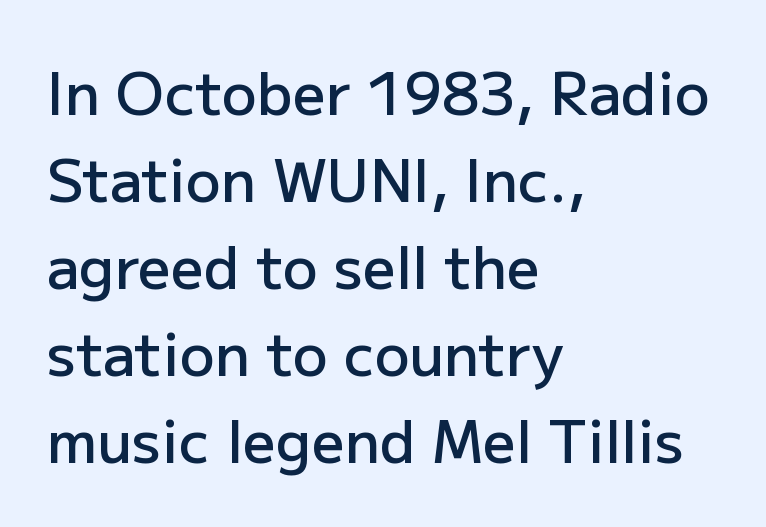
The image shows 58 px semibold sans-serif type, upright; set left-aligned, normal line spacing (1.5x), normal letter spacing, not underlined; low stroke contrast and a medium x-height.
